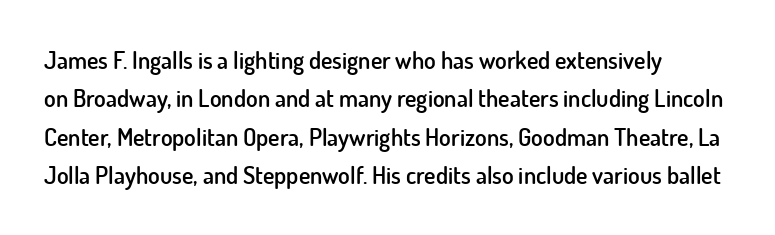
Q: Is the text bold? A: Semi-bold.
Q: Is the text italic (slanted)? A: No, it is upright.
Q: Is the text underlined? A: No.
Q: How is the paragraph aligned? A: Left-aligned.
Q: Is the spacing between letters normal or unusually wide? A: Normal.
Q: Is the spacing between lines tight, normal or loose? A: Normal.
